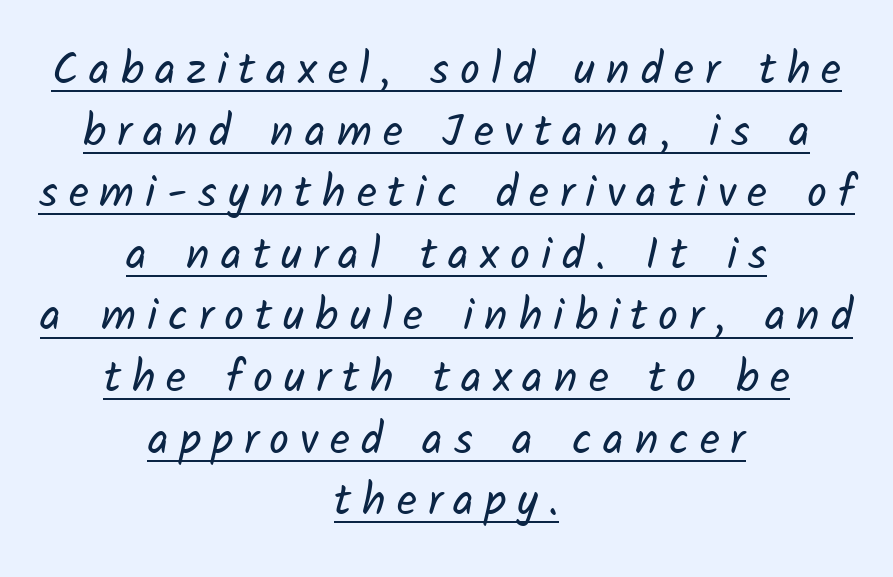
{"serif": "no", "bold": "no", "weight": "regular", "width": "normal", "stroke_contrast": "low", "x_height": "medium", "monospaced": "no", "underline": "yes", "align": "center", "line_spacing": "normal", "line_spacing_ratio": 1.4, "letter_spacing": "wide", "letter_spacing_em": 0.25, "glyph_px": 44}
